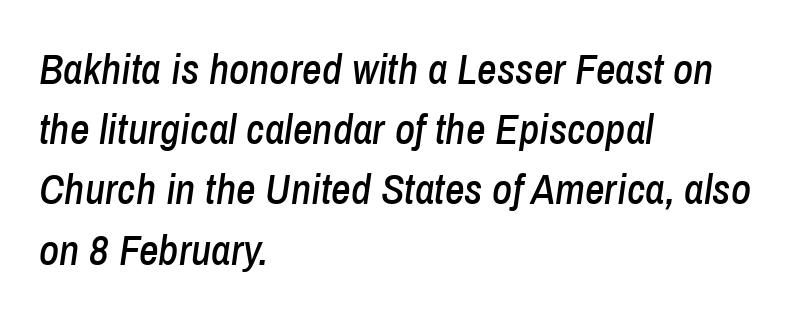
The typesetter chose a ragged-right arrangement here. The rows are spaced the way most documents space them. This sample has the flowing, uneven cadence of proportional lettering. When letters slant like this, we call the style italic. Just letters on the line, the space beneath them empty.
